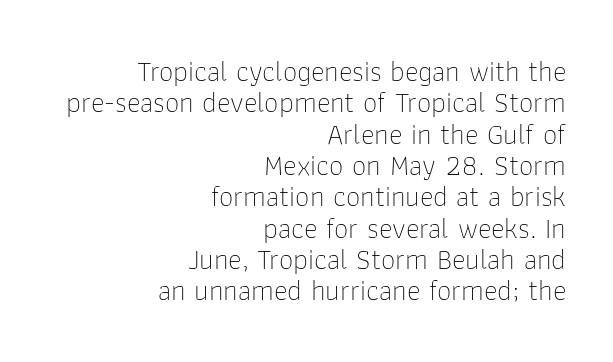
{"serif": "no", "italic": "no", "bold": "no", "weight": "thin", "width": "normal", "stroke_contrast": "low", "x_height": "medium", "monospaced": "no", "underline": "no", "align": "right", "line_spacing": "tight", "line_spacing_ratio": 1.08, "letter_spacing": "normal", "letter_spacing_em": 0.0, "glyph_px": 29}
